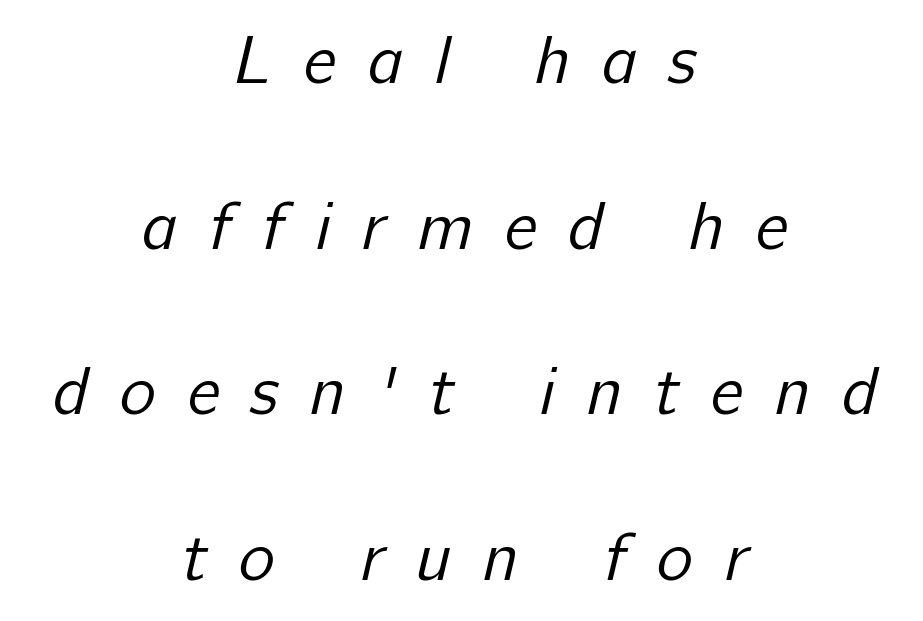
Does the type have serifs? No, each stem ends abruptly. A typesetter would call this leading open, well beyond the default. Descender tails drop into unmarked territory. Students, note that the glyphs here are deliberately spaced far apart. Is this a fixed-width face? No — the glyphs have proportional, varying widths. Centered paragraph, ragged on both sides.
